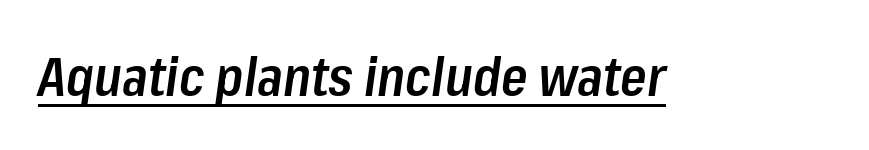
Q: Is the text bold? A: Semi-bold.
Q: Is the text italic (slanted)? A: Yes, it leans right by about 8 degrees.
Q: Is the text underlined? A: Yes.
Q: Is the spacing between letters normal or unusually wide? A: Normal.
Q: Width (condensed, normal, or wide)? A: Condensed.
Q: Stroke contrast? A: Low.
Q: x-height? A: Medium.
Q: Monospaced? A: No.
